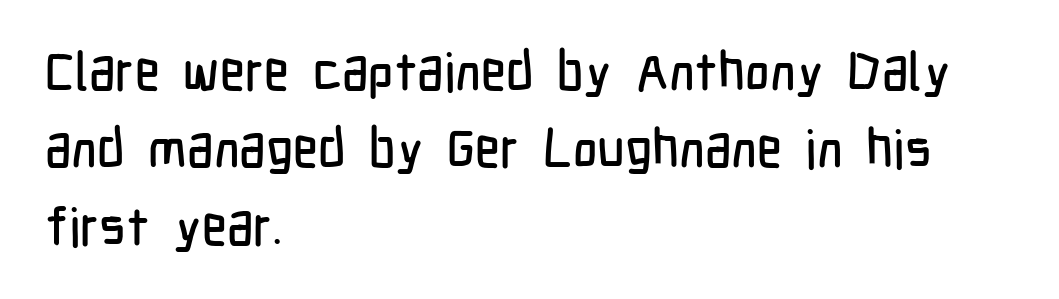
{"serif": "no", "italic": "no", "width": "condensed", "stroke_contrast": "low", "x_height": "medium", "monospaced": "no", "underline": "no", "align": "left", "line_spacing": "normal", "line_spacing_ratio": 1.46, "letter_spacing": "normal", "letter_spacing_em": 0.0, "glyph_px": 53}
